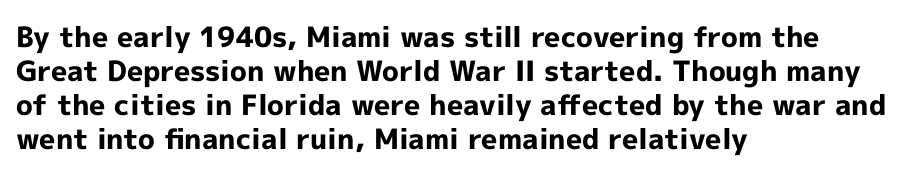
{"serif": "no", "italic": "no", "bold": "yes", "weight": "bold", "width": "normal", "x_height": "medium", "monospaced": "no", "underline": "no", "align": "left", "line_spacing_ratio": 1.22, "letter_spacing": "normal", "letter_spacing_em": 0.0, "glyph_px": 28}
